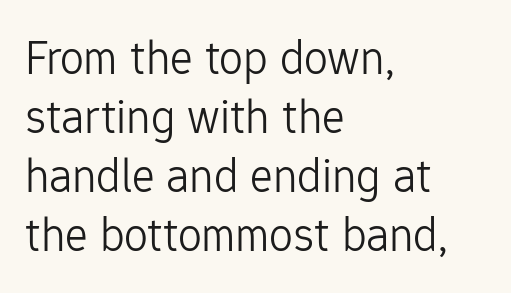
{"serif": "no", "italic": "no", "bold": "no", "weight": "light", "width": "normal", "stroke_contrast": "low", "x_height": "medium", "monospaced": "no", "underline": "no", "align": "left", "line_spacing_ratio": 1.23, "letter_spacing": "normal", "letter_spacing_em": 0.0, "glyph_px": 48}
